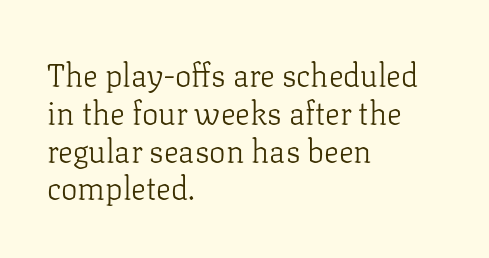
The image shows 31 px light serif type, upright; set left-aligned, line spacing 1.22x, normal letter spacing, not underlined; low stroke contrast and a medium x-height.
